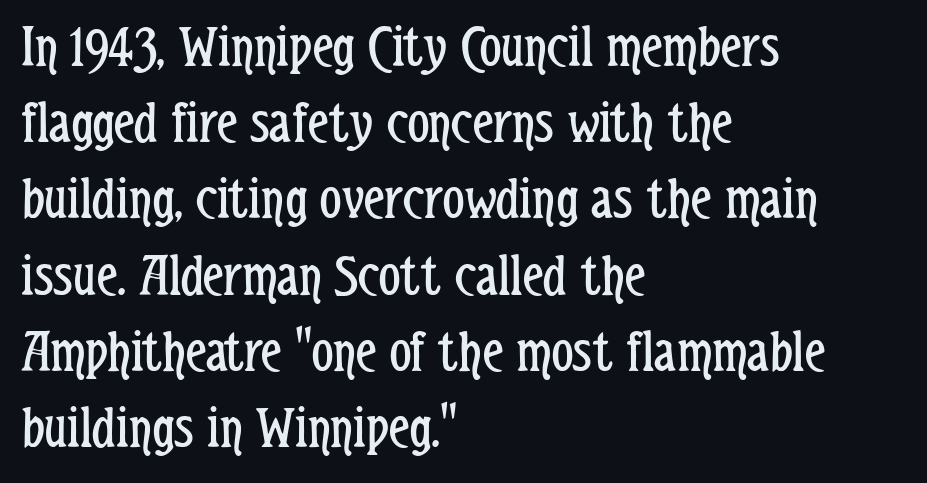
If you drew a line through each stem, it would be perfectly vertical. Line starts are locked; line ends wander. Short note: letters normally spaced. The baseline area is clear. The line-height multiplier appears to be the usual default.
